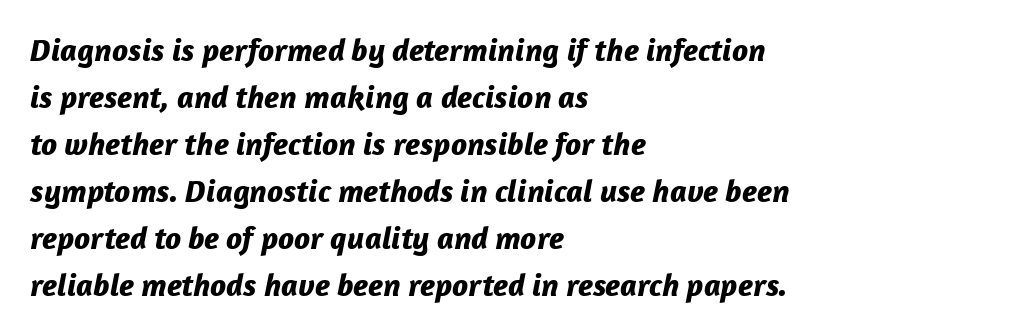
Characters follow at the spacing the type designer built in. Reading down the column, the eye jumps a familiar distance to each next line. Layout note: lines flush left. Quick note: underline off. Caption: bold face, heavy strokes. The passage shown leans; its letterforms are oblique.
